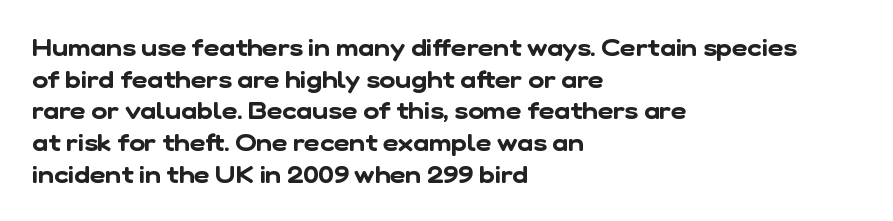
Students, observe: this is what conventionally led text looks like. Glyph-to-glyph distance matches everyday printed text. The lines are quadded left. The strip under each line holds only bare page.
